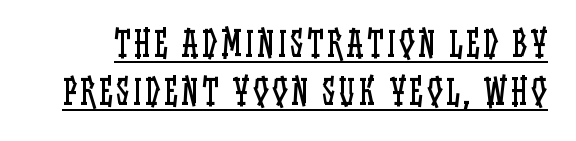
Q: Is the text bold? A: No.
Q: Is the text italic (slanted)? A: No, it is upright.
Q: Is the text underlined? A: Yes.
Q: Is the spacing between lines tight, normal or loose? A: Normal.
Q: Width (condensed, normal, or wide)? A: Condensed.
Q: Stroke contrast? A: Low.
Q: x-height? A: Large.
Q: Monospaced? A: No.
